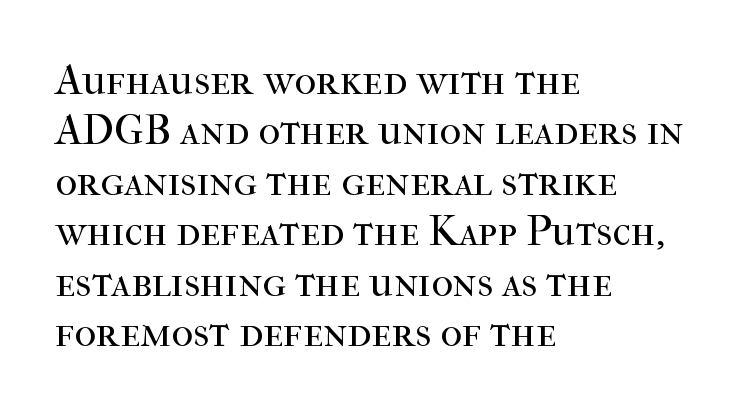
The image shows 42 px regular-weight serif type, upright; set left-aligned, line spacing 1.2x, normal letter spacing, not underlined; high stroke contrast and a medium x-height.
